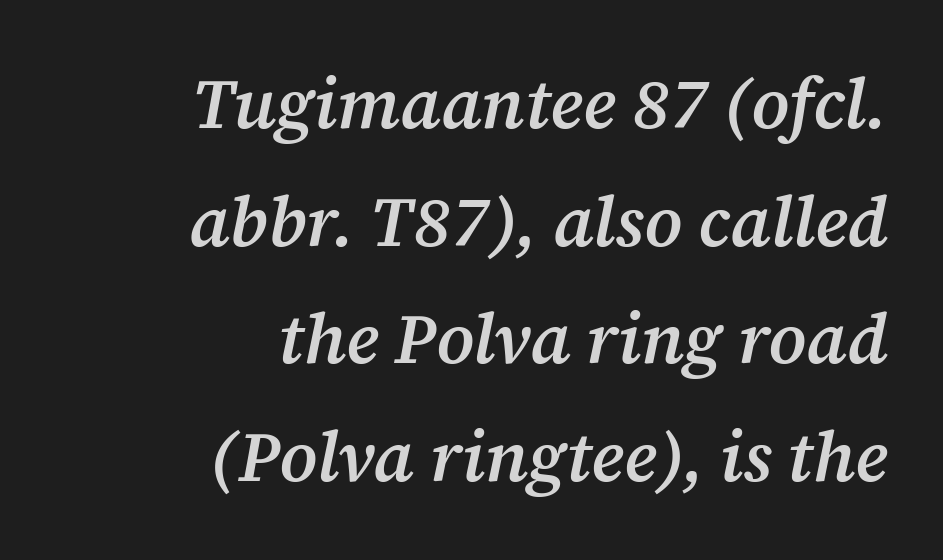
Q: Is the text bold? A: Semi-bold.
Q: Is the text italic (slanted)? A: Yes, it leans right by about 12 degrees.
Q: Is the typeface a serif or a sans-serif typeface? A: Serif.
Q: Is the text underlined? A: No.
Q: How is the paragraph aligned? A: Right-aligned.
Q: Is the spacing between letters normal or unusually wide? A: Normal.
Q: Is the spacing between lines tight, normal or loose? A: Normal.
Q: Width (condensed, normal, or wide)? A: Normal.
Q: Stroke contrast? A: Medium.
Q: x-height? A: Medium.
Q: Monospaced? A: No.
